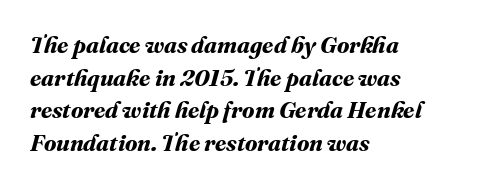
Thick stems and heavy bowls — unmistakably bold. The space directly below the letters is spotless. Is the block centered? No — it sits flush against the left margin. Students, observe: this is what conventionally led text looks like. Nobody touched the tracking dial on this one.
